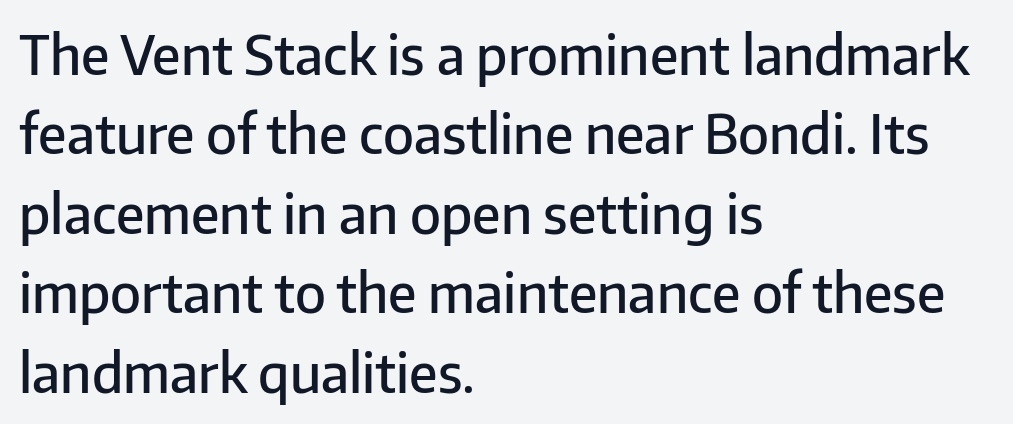
Q: Is the text bold? A: Semi-bold.
Q: Is the text italic (slanted)? A: No, it is upright.
Q: Is the typeface a serif or a sans-serif typeface? A: Sans-serif.
Q: Is the text underlined? A: No.
Q: How is the paragraph aligned? A: Left-aligned.
Q: Is the spacing between letters normal or unusually wide? A: Normal.
Q: Is the spacing between lines tight, normal or loose? A: Normal.
Q: Width (condensed, normal, or wide)? A: Normal.
Q: Stroke contrast? A: Low.
Q: x-height? A: Medium.
Q: Monospaced? A: No.
